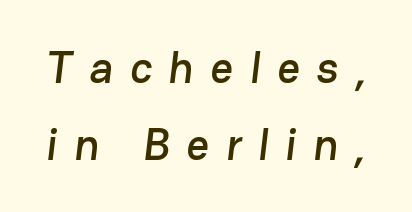
Q: Is the typeface a serif or a sans-serif typeface? A: Sans-serif.
Q: Is the text underlined? A: No.
Q: Is the spacing between letters normal or unusually wide? A: Unusually wide.
Q: Width (condensed, normal, or wide)? A: Normal.
Q: Stroke contrast? A: Low.
Q: x-height? A: Medium.
Q: Monospaced? A: No.
